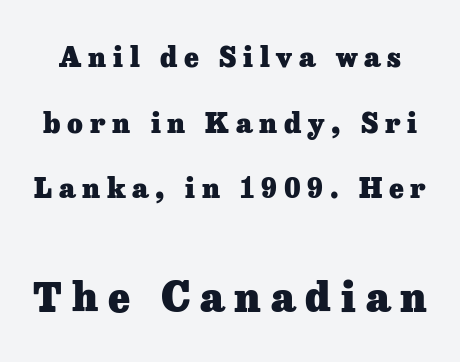
{"serif": "yes", "italic": "no", "bold": "yes", "weight": "heavy", "width": "normal", "stroke_contrast": "low", "x_height": "medium", "monospaced": "no", "underline": "no", "line_spacing": "loose", "line_spacing_ratio": 2.43, "letter_spacing": "wide", "letter_spacing_em": 0.25, "larger_block": "second", "size_ratio": 1.48, "glyph_px": 40}
